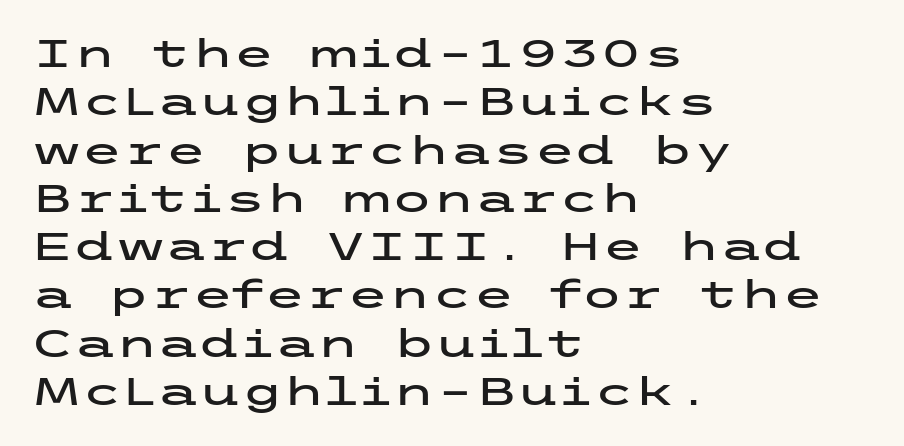
Short note: letters normally spaced. Nope, not italic — everything's standing straight. Nothing sits at the stroke ends, so this counts as sans-serif. If you measured baseline to baseline, you'd find a middling distance. Check the space under the baseline: it is left empty. The paragraph has a hard left edge and a soft right edge.
